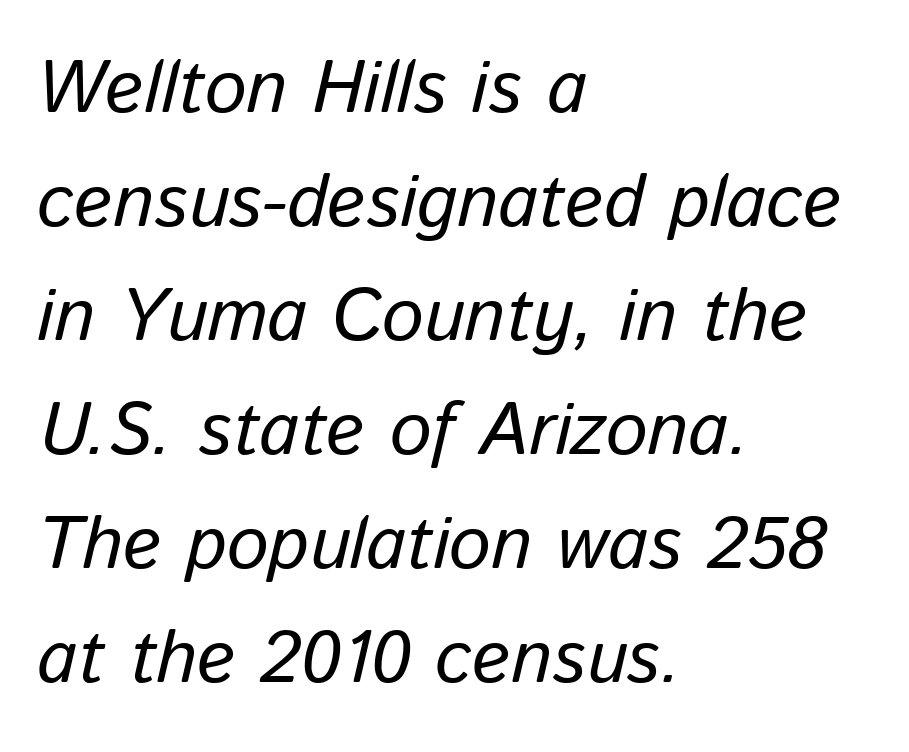
{"italic": "yes", "lean": "right", "slant_degrees": 13, "width": "normal", "stroke_contrast": "low", "x_height": "medium", "monospaced": "no", "underline": "no", "align": "left", "line_spacing": "normal", "line_spacing_ratio": 1.54, "letter_spacing": "normal", "letter_spacing_em": 0.0, "glyph_px": 74}
